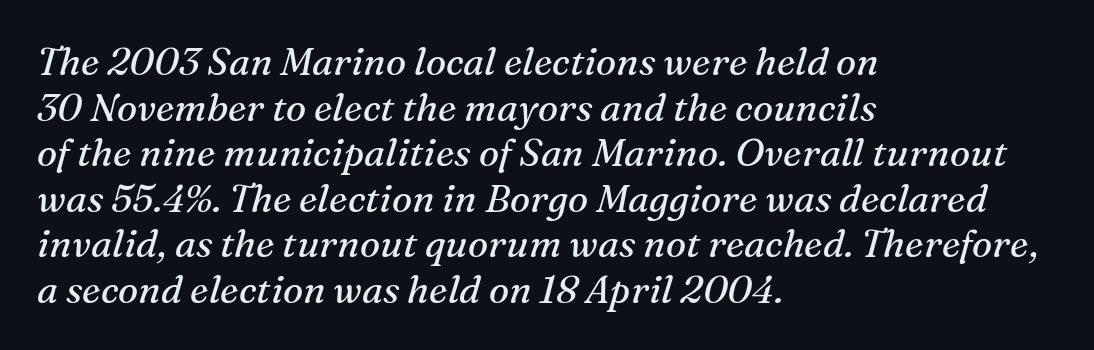
{"serif": "yes", "italic": "yes", "lean": "right", "slant_degrees": 16, "bold": "no", "weight": "regular", "width": "normal", "stroke_contrast": "medium", "x_height": "medium", "monospaced": "no", "underline": "no", "align": "left", "line_spacing_ratio": 1.2, "letter_spacing": "normal", "letter_spacing_em": 0.0, "glyph_px": 38}
